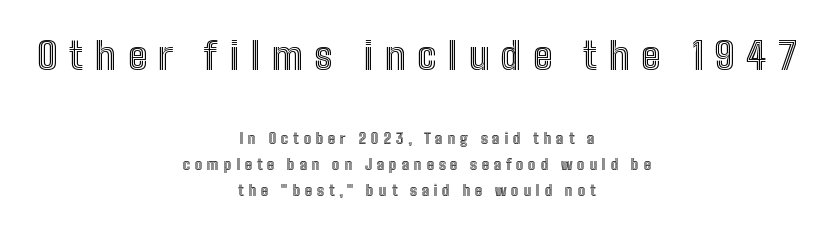
Q: Is the text italic (slanted)? A: No, it is upright.
Q: Is the text underlined? A: No.
Q: How is the paragraph aligned? A: Centered.
Q: Is the spacing between letters normal or unusually wide? A: Unusually wide.
Q: Which block of text is set in a larger size, the first (top) or the second (bottom)? A: The first (top) one.
Q: Width (condensed, normal, or wide)? A: Condensed.
Q: x-height? A: Medium.
Q: Monospaced? A: No.
